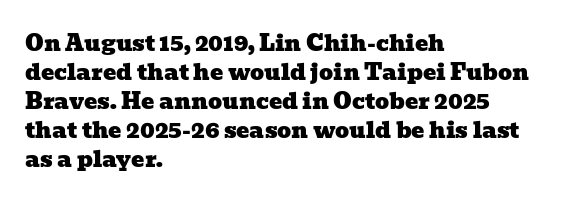
The image shows 22 px text type; set left-aligned, normal line spacing (1.32x), normal letter spacing, not underlined.
